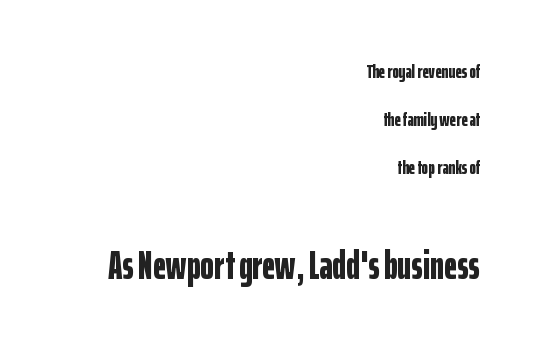
{"serif": "no", "italic": "no", "bold": "yes", "weight": "bold", "width": "condensed", "stroke_contrast": "low", "x_height": "medium", "monospaced": "no", "underline": "no", "align": "right", "line_spacing": "loose", "line_spacing_ratio": 2.4, "letter_spacing": "normal", "letter_spacing_em": 0.0, "larger_block": "second", "size_ratio": 2.05, "glyph_px": 41}
